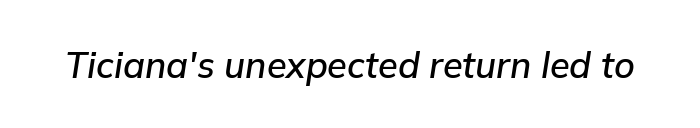
The image shows 36 px text type, italic (leaning right); set normal letter spacing, not underlined; low stroke contrast and a medium x-height.
